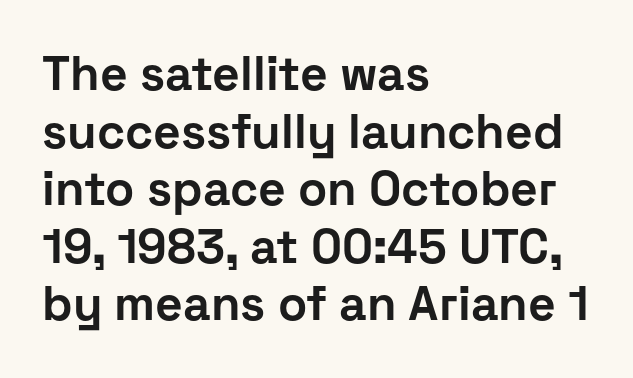
Looks like regular typesetting: each glyph gets only the width it needs. These lines stack with their left ends in a neat column. In terms of letterform style, serifs are entirely absent. Any mark beneath the type? The region is blank.
